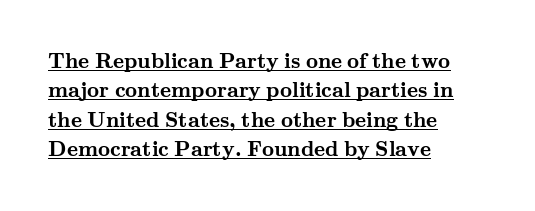
The image shows 21 px bold type, upright; set left-aligned, normal line spacing (1.4x), normal letter spacing, underlined.
